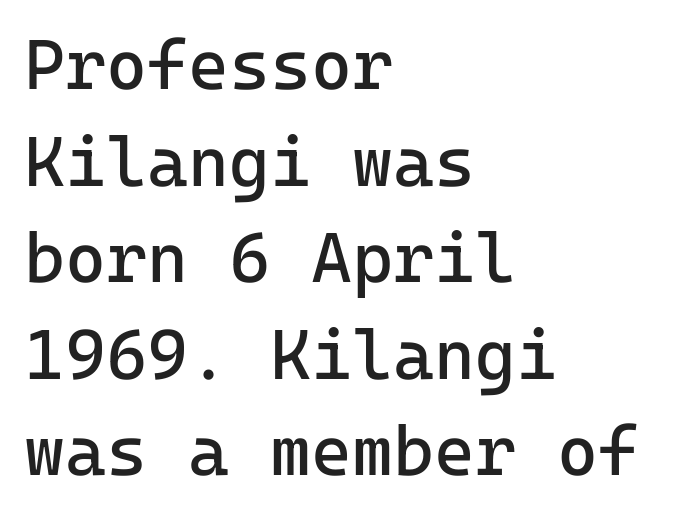
{"serif": "no", "italic": "no", "bold": "no", "weight": "regular", "width": "normal", "stroke_contrast": "low", "x_height": "medium", "monospaced": "yes", "underline": "no", "align": "left", "line_spacing": "normal", "line_spacing_ratio": 1.38, "letter_spacing": "normal", "letter_spacing_em": 0.0, "glyph_px": 70}
